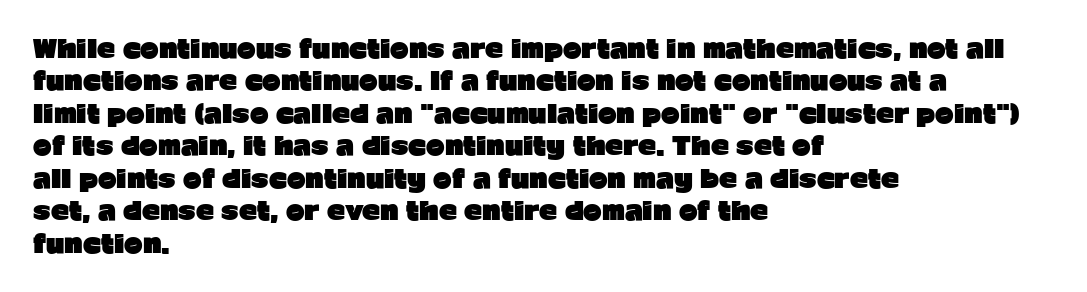
{"italic": "no", "bold": "yes", "underline": "no", "align": "left", "line_spacing": "normal", "line_spacing_ratio": 1.3, "letter_spacing": "normal", "letter_spacing_em": 0.0, "glyph_px": 25}
